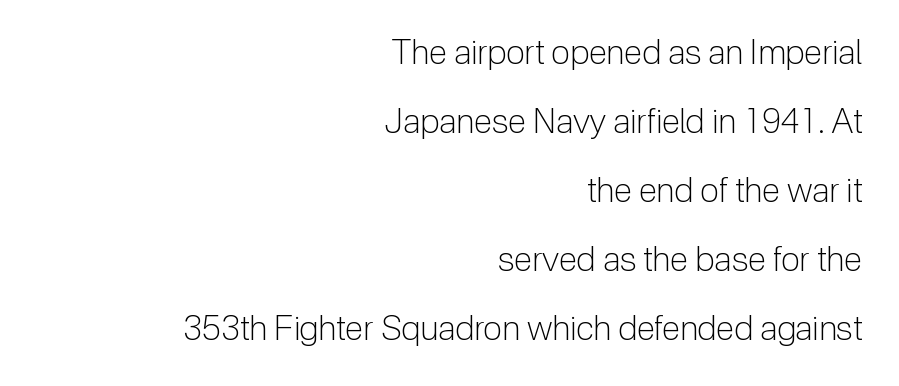
Teacher's note: observe the even right margin — that is flush-right alignment. Here the designer chose a conventional face with non-uniform glyph widths. This sample uses an upright cut, with every glyph sitting square on the baseline. Counters stay open thanks to moderate or lighter strokes. The line texture is even and compact thanks to regular tracking. Quick note: interline space is abundant.
